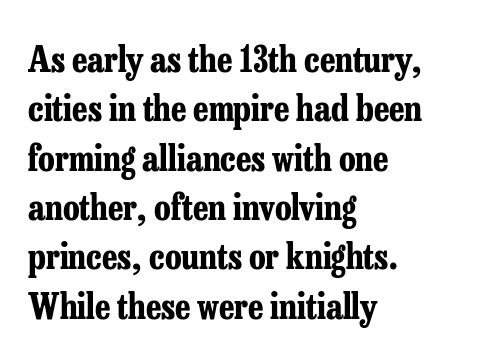
Q: Is the text bold? A: Yes.
Q: Is the text italic (slanted)? A: No, it is upright.
Q: Is the typeface a serif or a sans-serif typeface? A: Serif.
Q: Is the text underlined? A: No.
Q: How is the paragraph aligned? A: Left-aligned.
Q: Is the spacing between letters normal or unusually wide? A: Normal.
Q: Is the spacing between lines tight, normal or loose? A: Normal.
Q: Width (condensed, normal, or wide)? A: Condensed.
Q: Stroke contrast? A: Low.
Q: x-height? A: Medium.
Q: Monospaced? A: No.
